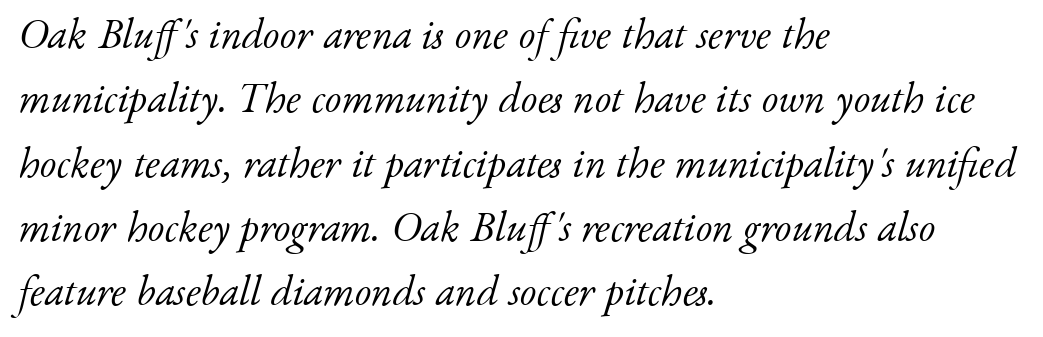
The image shows 42 px light serif type, italic (leaning right); set left-aligned, normal line spacing (1.53x), normal letter spacing, not underlined; low stroke contrast and a small x-height.
